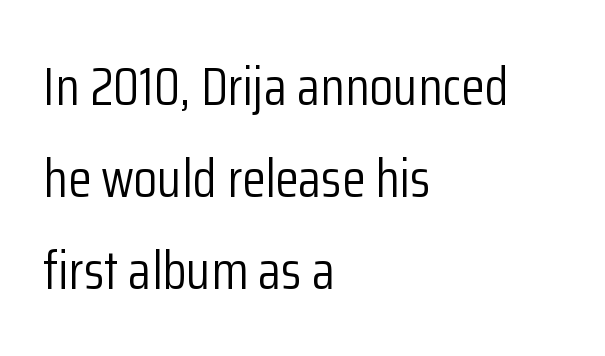
Typographically, this falls in the sans-serif category. Where is the straight margin? On the left. Honestly, the letter spacing is just normal — you wouldn't notice it. Is this a heavy cut? Hardly; it is regular or lighter. Is there any slant? The stems are plumb. The glyphs are unaccompanied by any horizontal stroke below them.
